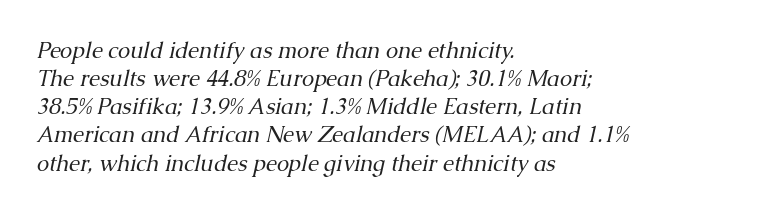
{"italic": "yes", "lean": "right", "slant_degrees": 13, "bold": "no", "underline": "no", "align": "left", "line_spacing": "normal", "line_spacing_ratio": 1.28, "letter_spacing": "normal", "letter_spacing_em": 0.0, "glyph_px": 22}
